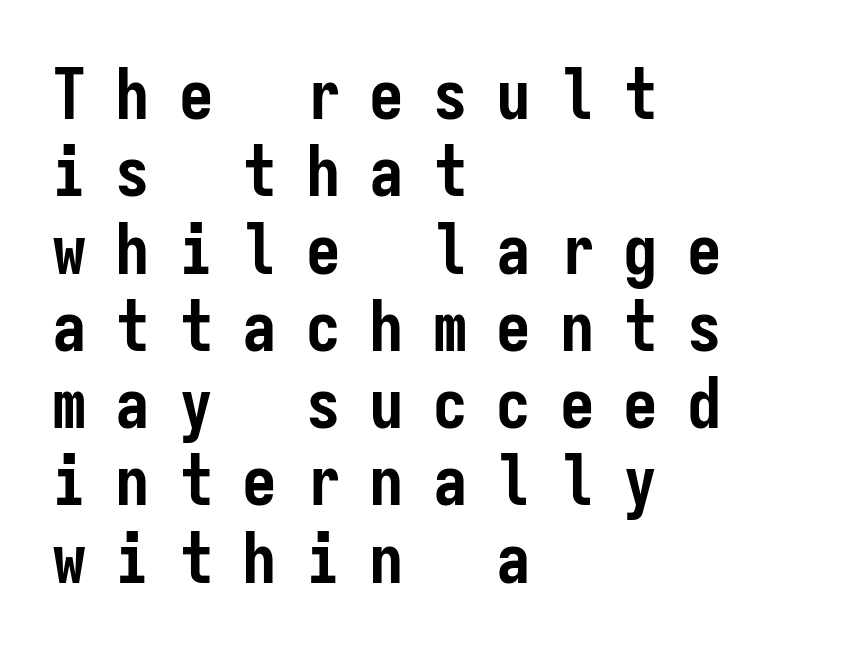
Q: Is the text bold? A: Yes.
Q: Is the text italic (slanted)? A: No, it is upright.
Q: Is the typeface a serif or a sans-serif typeface? A: Sans-serif.
Q: Is the text underlined? A: No.
Q: How is the paragraph aligned? A: Left-aligned.
Q: Is the spacing between letters normal or unusually wide? A: Unusually wide.
Q: Is the spacing between lines tight, normal or loose? A: Tight.
Q: Width (condensed, normal, or wide)? A: Condensed.
Q: Stroke contrast? A: Low.
Q: x-height? A: Medium.
Q: Monospaced? A: Yes.
